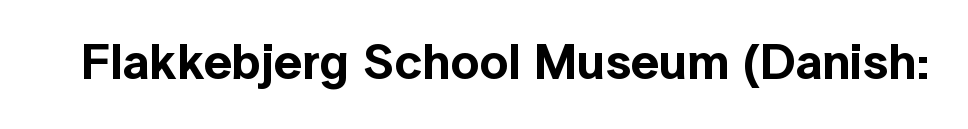
Q: Is the text italic (slanted)? A: No, it is upright.
Q: Is the typeface a serif or a sans-serif typeface? A: Sans-serif.
Q: Is the text underlined? A: No.
Q: Is the spacing between letters normal or unusually wide? A: Normal.
Q: Width (condensed, normal, or wide)? A: Normal.
Q: x-height? A: Medium.
Q: Monospaced? A: No.
